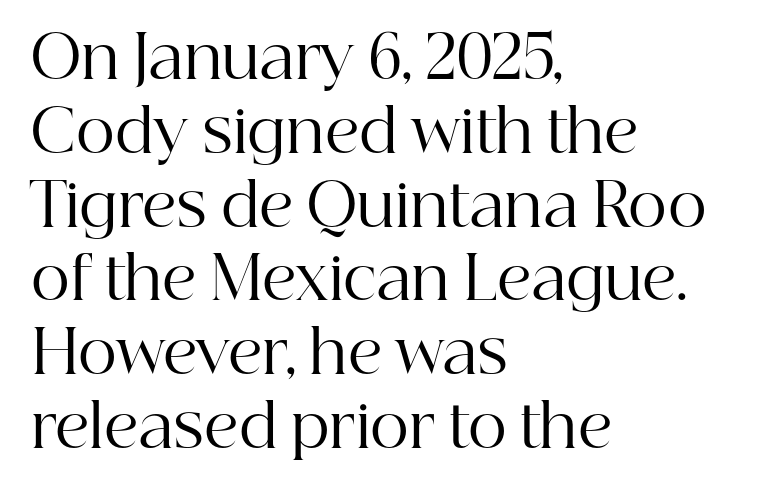
The font sits on the lighter half of the weight spectrum, regular included. In terms of letterform style, serifs are clearly present. How are the letters spaced? Ordinarily, with no added tracking. These lines are rendered in a variable-pitch font. The glyphs are unaccompanied by any horizontal stroke below them. Do the letters lean? They stand straight.
